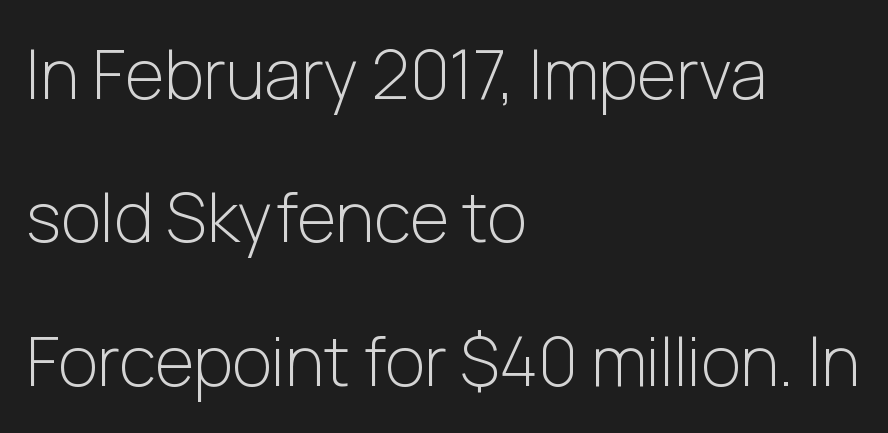
Q: Is the text bold? A: No.
Q: Is the text italic (slanted)? A: No, it is upright.
Q: Is the typeface a serif or a sans-serif typeface? A: Sans-serif.
Q: Is the text underlined? A: No.
Q: How is the paragraph aligned? A: Left-aligned.
Q: Is the spacing between letters normal or unusually wide? A: Normal.
Q: Is the spacing between lines tight, normal or loose? A: Loose.
Q: Width (condensed, normal, or wide)? A: Normal.
Q: Stroke contrast? A: Low.
Q: x-height? A: Medium.
Q: Monospaced? A: No.
